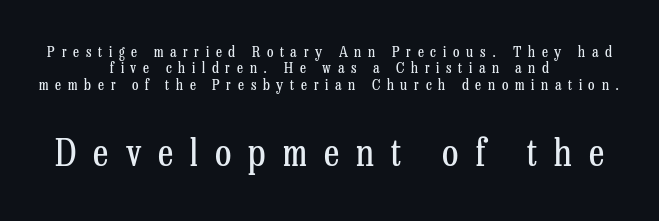
Q: Is the text bold? A: No.
Q: Is the text italic (slanted)? A: No, it is upright.
Q: Is the typeface a serif or a sans-serif typeface? A: Serif.
Q: Is the text underlined? A: No.
Q: How is the paragraph aligned? A: Centered.
Q: Is the spacing between letters normal or unusually wide? A: Unusually wide.
Q: Is the spacing between lines tight, normal or loose? A: Tight.
Q: Which block of text is set in a larger size, the first (top) or the second (bottom)? A: The second (bottom) one.
Q: Width (condensed, normal, or wide)? A: Condensed.
Q: Stroke contrast? A: Low.
Q: x-height? A: Medium.
Q: Monospaced? A: No.
